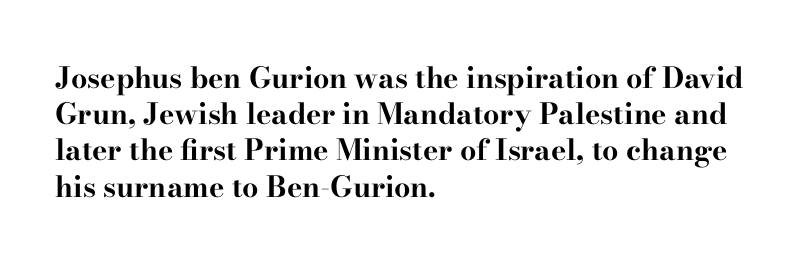
The image shows 29 px bold, wide serif type, upright; set left-aligned, normal line spacing (1.25x), normal letter spacing, not underlined; high stroke contrast and a small x-height.
